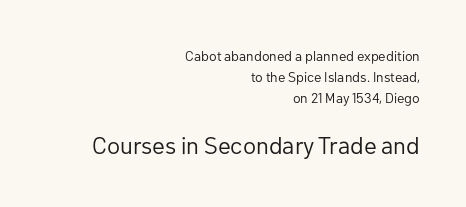
The image shows 24 px text type, upright; set right-aligned, normal line spacing (1.5x), normal letter spacing, not underlined; the second (bottom) block is 1.71x larger.
